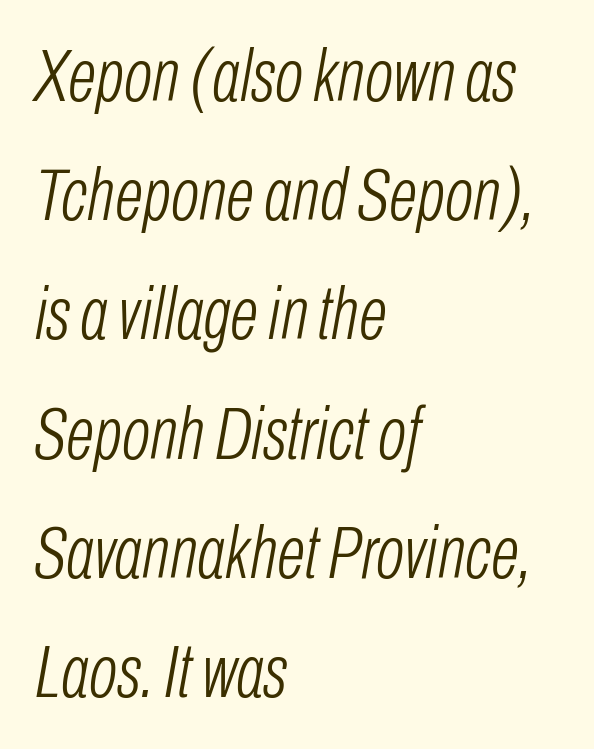
The rendering keeps characters at their native spacing. Anything drawn beneath the words? Only blank space. Slanted lettering throughout. Bold? No — there's no thickening of the strokes. The rendering uses natural spacing where letterforms have individual widths.
